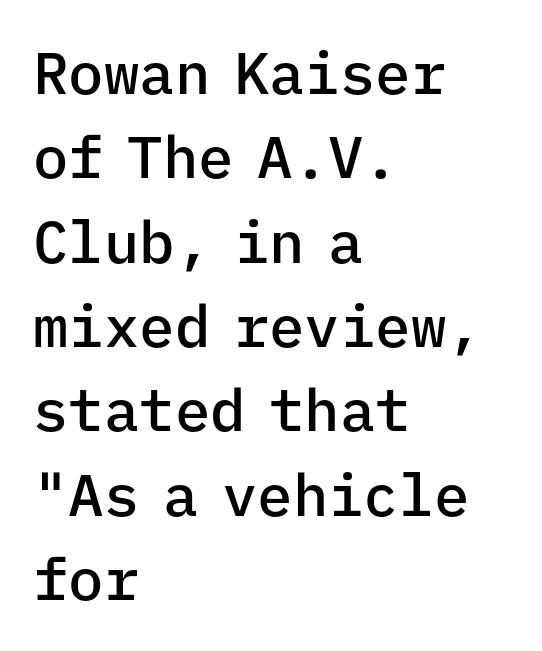
{"serif": "no", "italic": "no", "bold": "semi", "weight": "semibold", "width": "normal", "stroke_contrast": "low", "x_height": "medium", "monospaced": "yes", "underline": "no", "align": "left", "line_spacing": "normal", "line_spacing_ratio": 1.43, "letter_spacing": "normal", "letter_spacing_em": 0.0, "glyph_px": 59}
